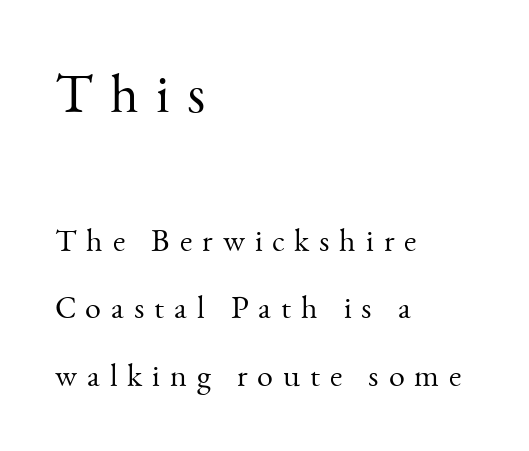
The image shows 56 px light serif type, upright; set left-aligned, loose line spacing (2.11x), unusually wide letter spacing (+0.31 em), not underlined; the first (top) block is 1.75x larger; medium stroke contrast and a small x-height.
